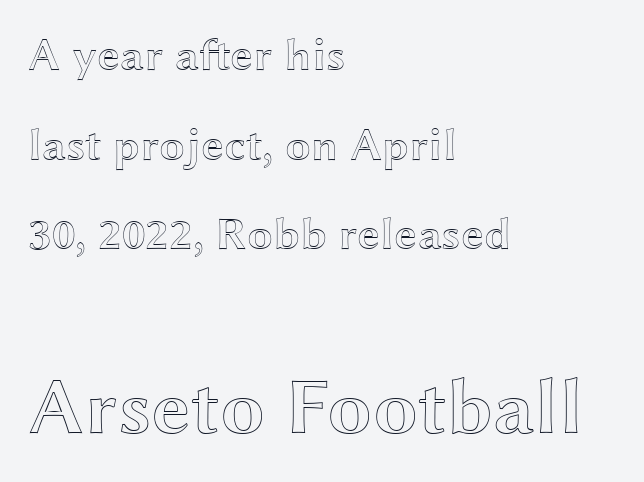
The image shows 80 px wide type, upright; set left-aligned, loose line spacing (1.95x), normal letter spacing, not underlined; the second (bottom) block is 1.74x larger; a medium x-height.
